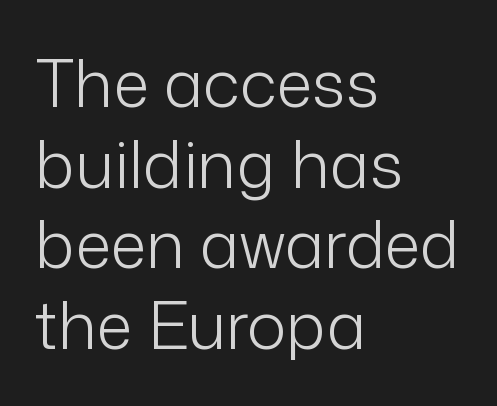
The image shows 66 px light sans-serif type, upright; set left-aligned, line spacing 1.22x, normal letter spacing, not underlined; low stroke contrast and a medium x-height.
